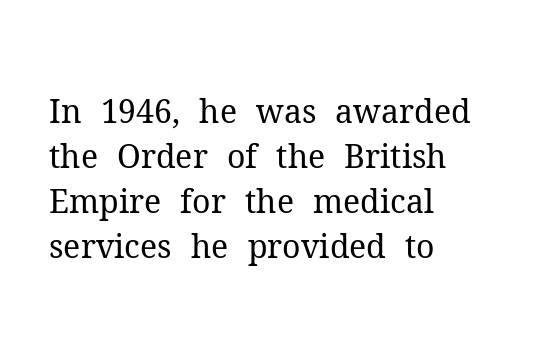
{"serif": "yes", "italic": "no", "bold": "no", "weight": "regular", "width": "normal", "stroke_contrast": "medium", "x_height": "medium", "monospaced": "no", "underline": "no", "align": "left", "line_spacing": "normal", "line_spacing_ratio": 1.41, "letter_spacing": "normal", "letter_spacing_em": 0.0, "glyph_px": 32}
